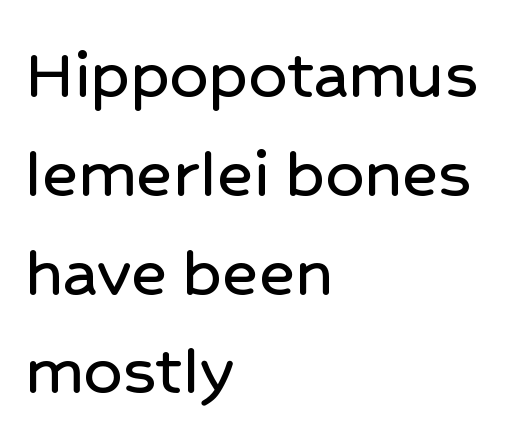
{"serif": "no", "italic": "no", "width": "normal", "stroke_contrast": "low", "x_height": "medium", "monospaced": "no", "underline": "no", "align": "left", "line_spacing": "normal", "line_spacing_ratio": 1.3, "letter_spacing": "normal", "letter_spacing_em": 0.0, "glyph_px": 76}
